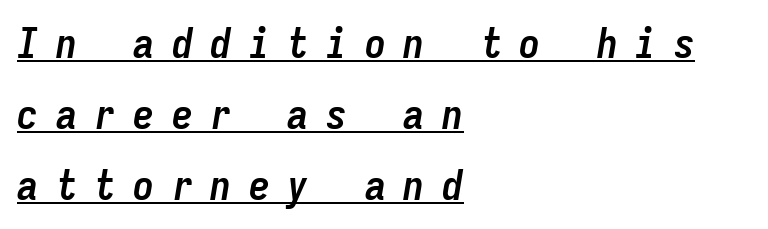
{"italic": "yes", "lean": "right", "slant_degrees": 9, "bold": "yes", "weight": "semibold", "width": "condensed", "stroke_contrast": "low", "x_height": "medium", "monospaced": "yes", "underline": "yes", "align": "left", "line_spacing": "normal", "line_spacing_ratio": 1.69, "letter_spacing": "wide", "letter_spacing_em": 0.42, "glyph_px": 42}
